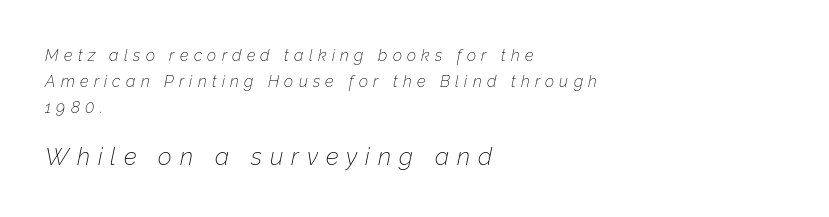
Q: Is the text bold? A: No.
Q: Is the text italic (slanted)? A: Yes, it leans right by about 12 degrees.
Q: Is the text underlined? A: No.
Q: How is the paragraph aligned? A: Left-aligned.
Q: Is the spacing between letters normal or unusually wide? A: Unusually wide.
Q: Is the spacing between lines tight, normal or loose? A: Normal.
Q: Which block of text is set in a larger size, the first (top) or the second (bottom)? A: The second (bottom) one.
